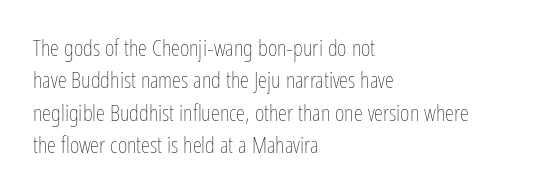
The tracking reads as untouched default to a designer's eye. Layout note: lines flush left. Students, observe: this is what conventionally led text looks like. Underline: absent.
